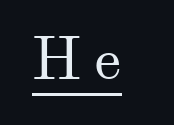
Think standard paragraph weight, or any step lighter than that. The letters carry serifs — small finishing strokes at the ends of their stems. Someone cranked the tracking dial way up on this one. Each letter keeps its own natural width here, so spacing adapts to shape. A typographer would call this underscored text. The letters stand straight up with perfectly vertical stems.
